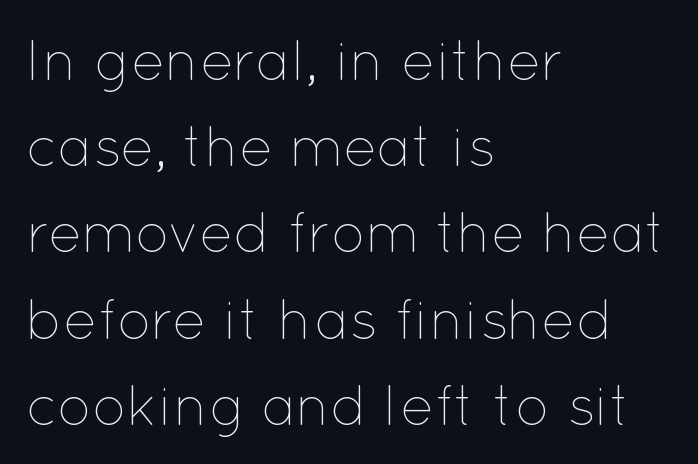
The image shows 56 px thin type, upright; set left-aligned, normal line spacing (1.54x), normal letter spacing, not underlined; low stroke contrast and a medium x-height.
